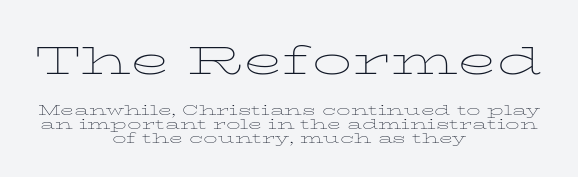
Q: Is the text bold? A: No.
Q: Is the text italic (slanted)? A: No, it is upright.
Q: Is the typeface a serif or a sans-serif typeface? A: Serif.
Q: Is the text underlined? A: No.
Q: How is the paragraph aligned? A: Centered.
Q: Is the spacing between letters normal or unusually wide? A: Normal.
Q: Is the spacing between lines tight, normal or loose? A: Tight.
Q: Which block of text is set in a larger size, the first (top) or the second (bottom)? A: The first (top) one.
Q: Width (condensed, normal, or wide)? A: Wide.
Q: Stroke contrast? A: Low.
Q: x-height? A: Medium.
Q: Monospaced? A: No.
